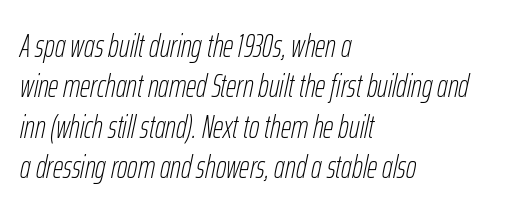
The image shows 32 px thin, condensed type, italic (leaning right); set left-aligned, normal line spacing (1.26x), normal letter spacing, not underlined; low stroke contrast and a medium x-height.
